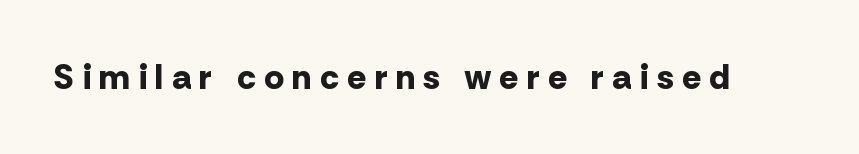
{"serif": "no", "italic": "no", "bold": "yes", "weight": "bold", "width": "normal", "stroke_contrast": "low", "x_height": "medium", "monospaced": "no", "underline": "no", "letter_spacing": "wide", "letter_spacing_em": 0.25, "glyph_px": 35}
